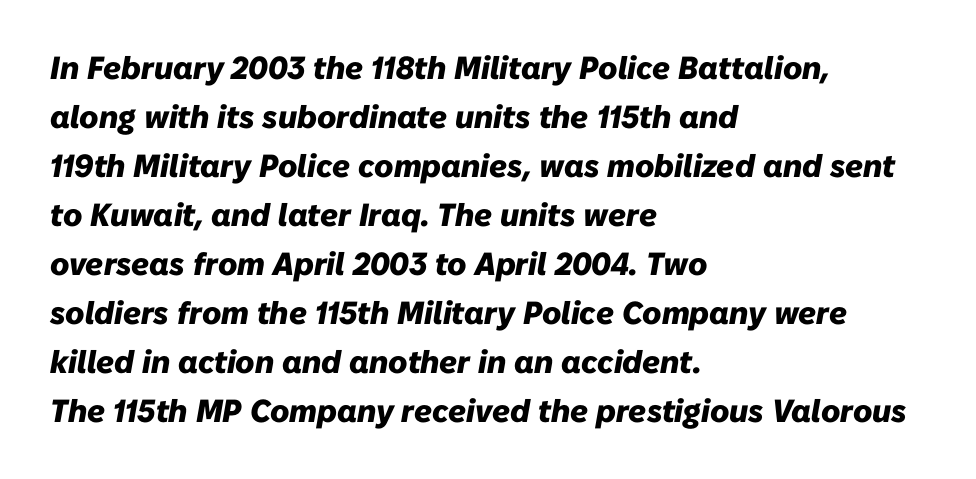
Q: Is the text bold? A: Yes.
Q: Is the text italic (slanted)? A: Yes, it leans right by about 10 degrees.
Q: Is the text underlined? A: No.
Q: How is the paragraph aligned? A: Left-aligned.
Q: Is the spacing between letters normal or unusually wide? A: Normal.
Q: Is the spacing between lines tight, normal or loose? A: Normal.
Q: Width (condensed, normal, or wide)? A: Normal.
Q: Stroke contrast? A: Low.
Q: x-height? A: Medium.
Q: Monospaced? A: No.
